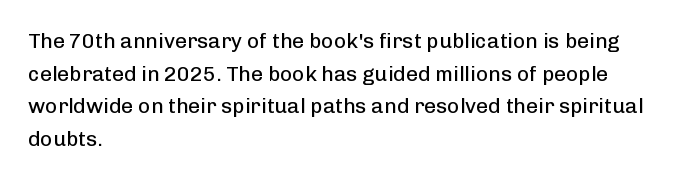
The axis of the letterforms is exactly vertical. Here the glyphs are tracked normally, forming tight word shapes. Descenders hang freely into open space. Line beginnings align vertically; line endings do not. The rows are spaced the way most documents space them.
